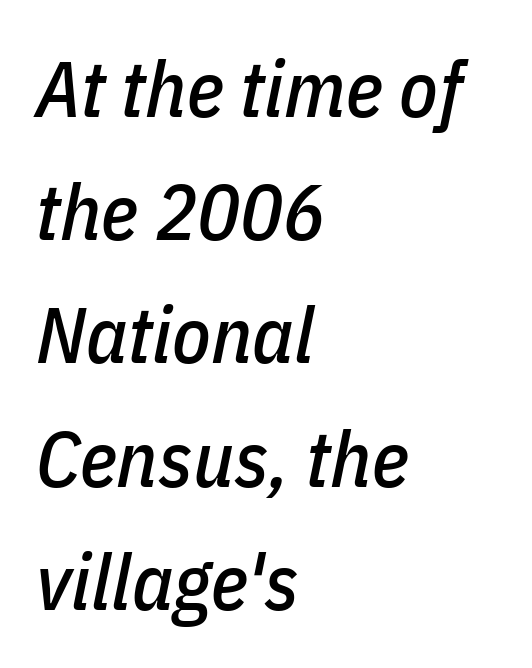
Q: Is the text italic (slanted)? A: Yes, it leans right by about 11 degrees.
Q: Is the text underlined? A: No.
Q: How is the paragraph aligned? A: Left-aligned.
Q: Is the spacing between letters normal or unusually wide? A: Normal.
Q: Is the spacing between lines tight, normal or loose? A: Normal.
Q: Width (condensed, normal, or wide)? A: Condensed.
Q: Stroke contrast? A: Low.
Q: x-height? A: Medium.
Q: Monospaced? A: No.
